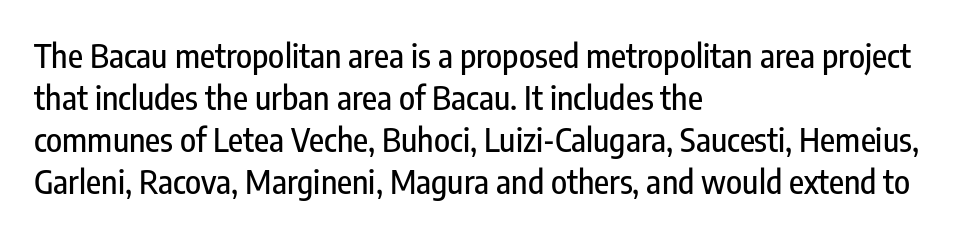
The image shows 33 px condensed sans-serif type, upright; set left-aligned, normal line spacing (1.27x), normal letter spacing, not underlined; low stroke contrast and a medium x-height.
